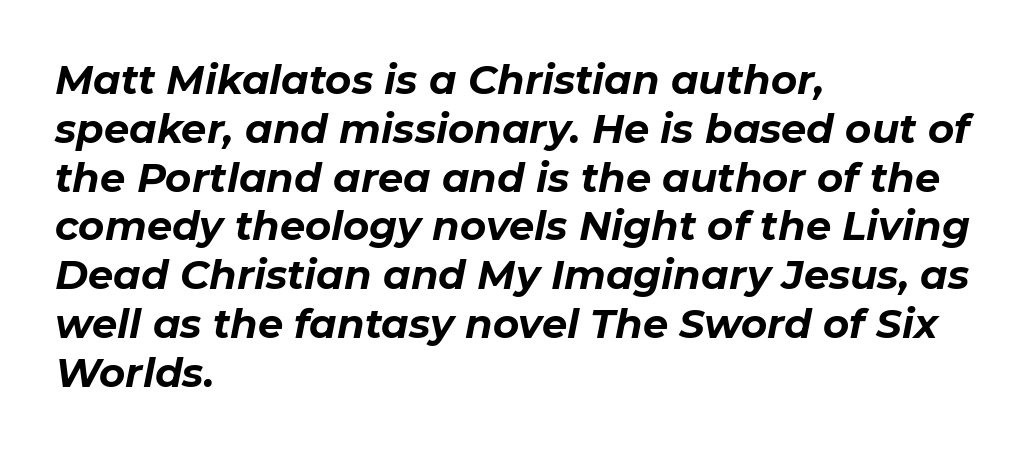
Q: Is the text bold? A: Yes.
Q: Is the text italic (slanted)? A: Yes, it leans right by about 11 degrees.
Q: Is the text underlined? A: No.
Q: How is the paragraph aligned? A: Left-aligned.
Q: Is the spacing between letters normal or unusually wide? A: Normal.
Q: Width (condensed, normal, or wide)? A: Normal.
Q: Stroke contrast? A: Low.
Q: x-height? A: Medium.
Q: Monospaced? A: No.
